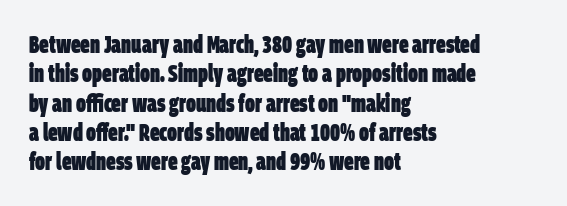
Left-aligned paragraph, ragged on the right. This is heavy type, rendered in bold. Letter spacing: default. The strip under each line holds only bare page.
